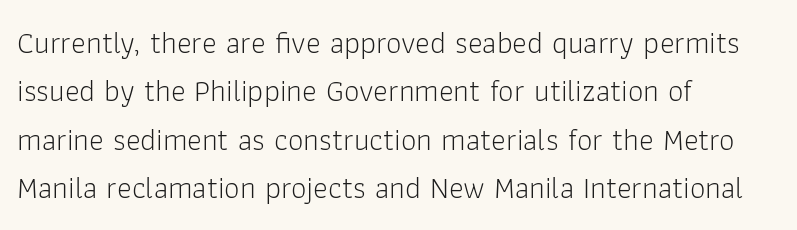
Does the lettering tilt? It doesn't — this is upright. Underlining? Definitely not there. There is no visible air inserted between adjacent glyphs. The lines sit at an ordinary, default distance from one another. Typeset ragged right — the left edge is the straight one. Do the characters align in a grid? No, the font is proportional.
